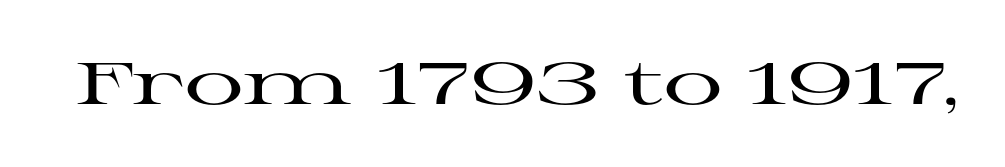
Q: Is the text italic (slanted)? A: No, it is upright.
Q: Is the typeface a serif or a sans-serif typeface? A: Serif.
Q: Is the text underlined? A: No.
Q: Is the spacing between letters normal or unusually wide? A: Normal.
Q: Width (condensed, normal, or wide)? A: Wide.
Q: Stroke contrast? A: High.
Q: x-height? A: Medium.
Q: Monospaced? A: No.
